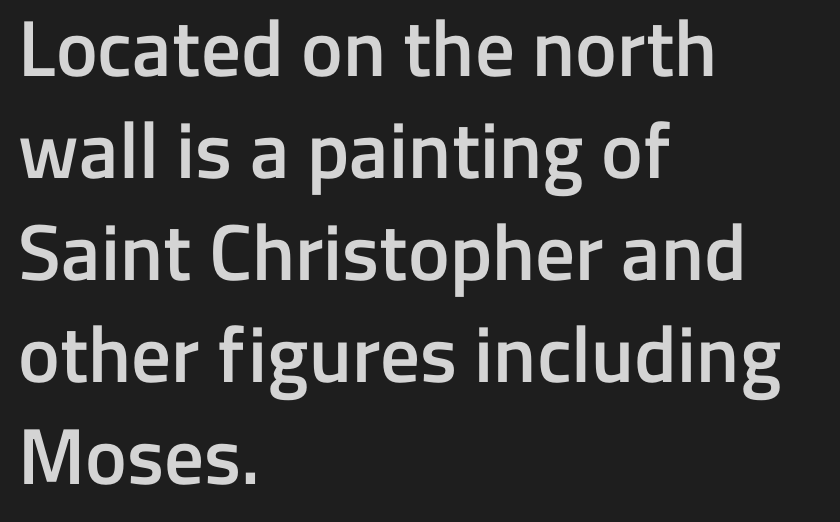
The strokes are fattened partway — semibold, not bold. Ordinary non-slanted type is in use. Font category for this specimen: sans-serif. The compositor pushed each line to the left boundary.
